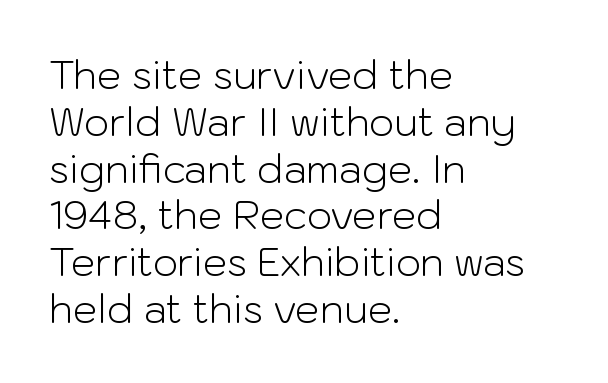
A roman cut, with each character standing at attention. Serif or sans? Sans — the stroke terminals are bare. The weight would be labelled regular, book, light, or lighter still. The baseline area is clear.
